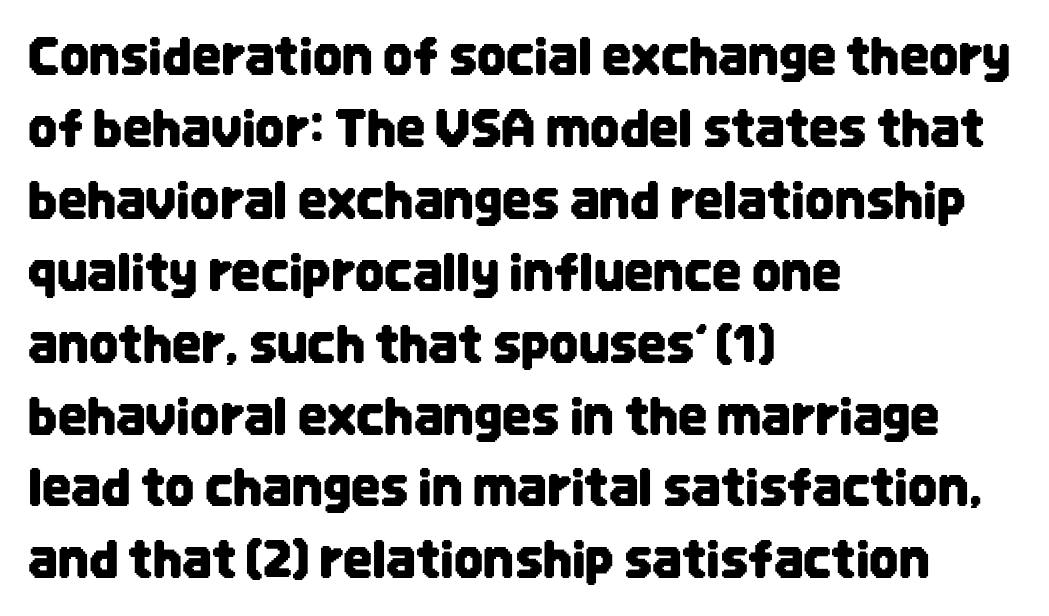
Q: Is the text italic (slanted)? A: No, it is upright.
Q: Is the typeface a serif or a sans-serif typeface? A: Sans-serif.
Q: Is the text underlined? A: No.
Q: How is the paragraph aligned? A: Left-aligned.
Q: Is the spacing between letters normal or unusually wide? A: Normal.
Q: Is the spacing between lines tight, normal or loose? A: Normal.
Q: Width (condensed, normal, or wide)? A: Condensed.
Q: Stroke contrast? A: Low.
Q: x-height? A: Large.
Q: Monospaced? A: No.
